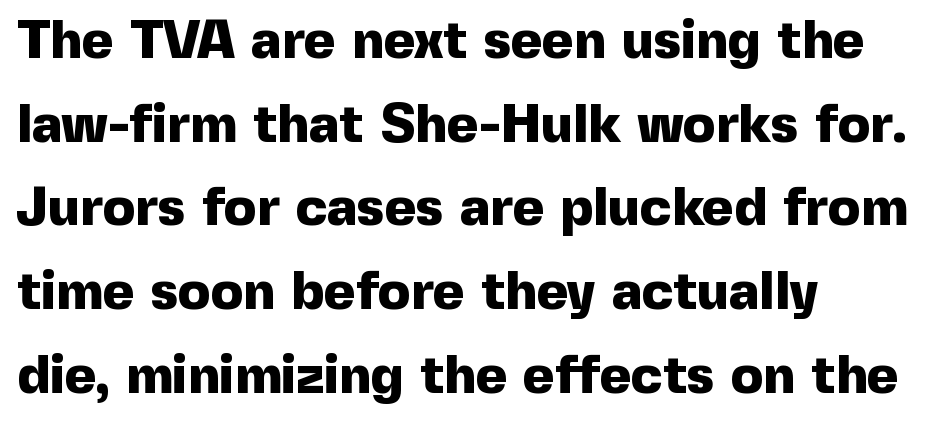
The image shows 54 px heavy sans-serif type, upright; set left-aligned, normal line spacing (1.55x), normal letter spacing, not underlined; a medium x-height.
